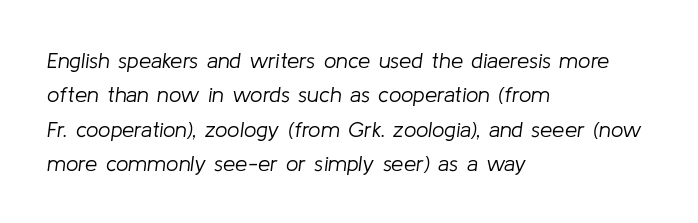
{"italic": "yes", "lean": "right", "slant_degrees": 8, "bold": "no", "underline": "no", "align": "left", "line_spacing": "normal", "line_spacing_ratio": 1.56, "letter_spacing": "normal", "letter_spacing_em": 0.0, "glyph_px": 22}
